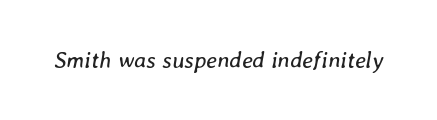
Q: Is the text bold? A: No.
Q: Is the text italic (slanted)? A: Yes, it leans right by about 8 degrees.
Q: Is the text underlined? A: No.
Q: Is the spacing between letters normal or unusually wide? A: Normal.
